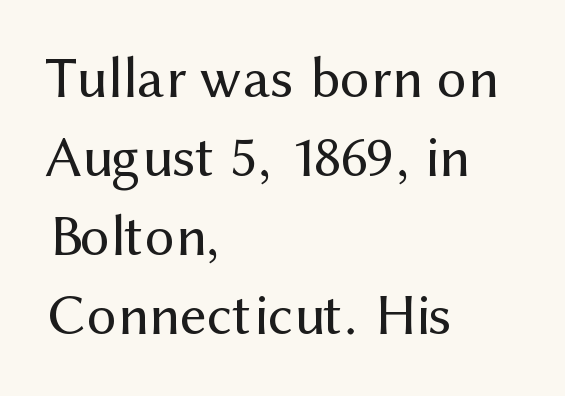
{"serif": "no", "italic": "no", "bold": "no", "weight": "regular", "width": "normal", "stroke_contrast": "medium", "x_height": "medium", "monospaced": "no", "underline": "no", "align": "left", "line_spacing": "normal", "line_spacing_ratio": 1.34, "letter_spacing": "normal", "letter_spacing_em": 0.0, "glyph_px": 59}
